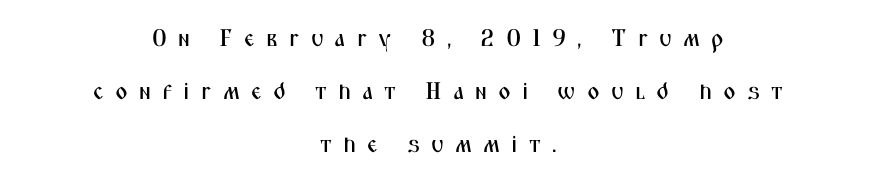
Rendered with straight, roman letterforms. Quick note: interline space is abundant. Caption: multi-line text, centered on the measure. Inter-character spacing is expanded well beyond the font's built-in metrics.
